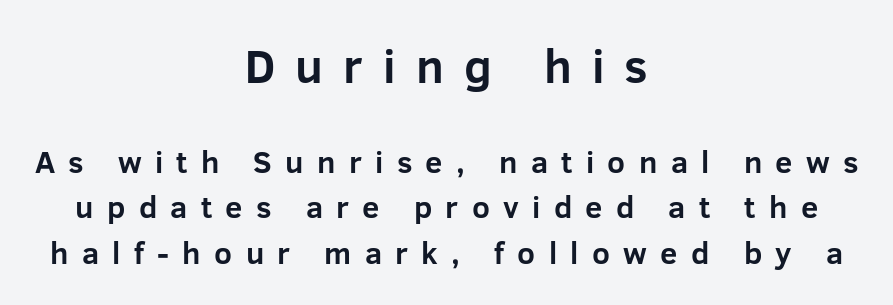
{"serif": "no", "italic": "no", "bold": "yes", "weight": "bold", "width": "normal", "stroke_contrast": "low", "x_height": "medium", "monospaced": "no", "underline": "no", "align": "center", "line_spacing": "normal", "line_spacing_ratio": 1.47, "letter_spacing": "wide", "letter_spacing_em": 0.43, "larger_block": "first", "size_ratio": 1.52, "glyph_px": 47}
